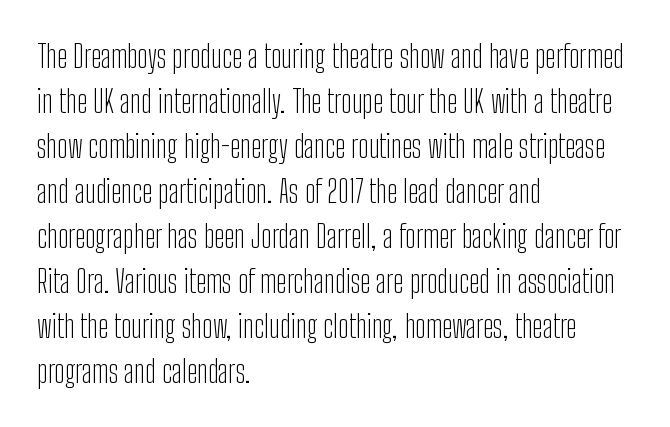
{"serif": "no", "italic": "no", "bold": "no", "weight": "light", "width": "condensed", "stroke_contrast": "low", "x_height": "medium", "monospaced": "no", "underline": "no", "align": "left", "line_spacing": "normal", "line_spacing_ratio": 1.45, "letter_spacing": "normal", "letter_spacing_em": 0.0, "glyph_px": 31}
